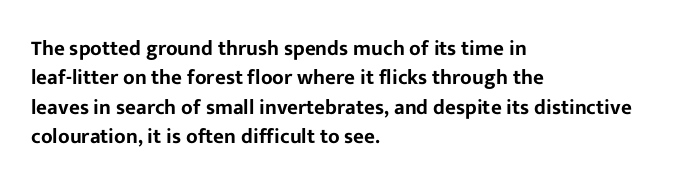
The image shows 21 px text type, upright; set left-aligned, normal line spacing (1.4x), normal letter spacing, not underlined.
